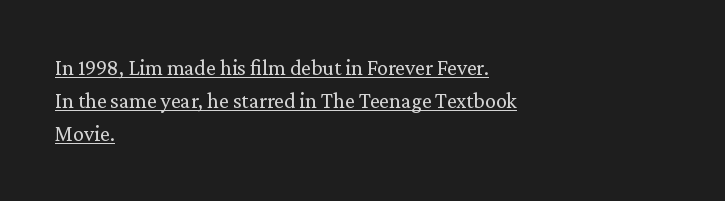
The image shows 22 px text type, upright; set left-aligned, normal line spacing (1.5x), normal letter spacing, underlined.
